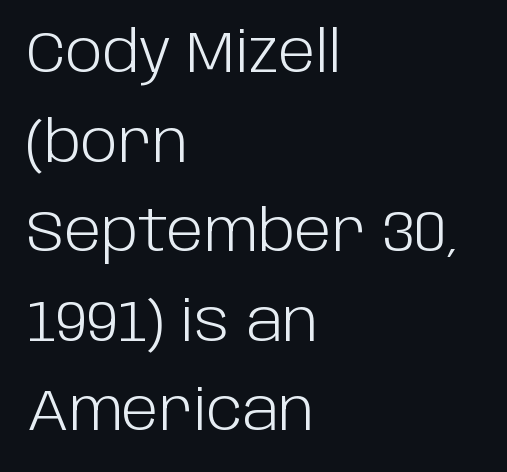
Q: Is the text bold? A: No.
Q: Is the text italic (slanted)? A: No, it is upright.
Q: Is the typeface a serif or a sans-serif typeface? A: Sans-serif.
Q: Is the text underlined? A: No.
Q: How is the paragraph aligned? A: Left-aligned.
Q: Is the spacing between letters normal or unusually wide? A: Normal.
Q: Is the spacing between lines tight, normal or loose? A: Normal.
Q: Width (condensed, normal, or wide)? A: Normal.
Q: Stroke contrast? A: Low.
Q: x-height? A: Large.
Q: Monospaced? A: No.
